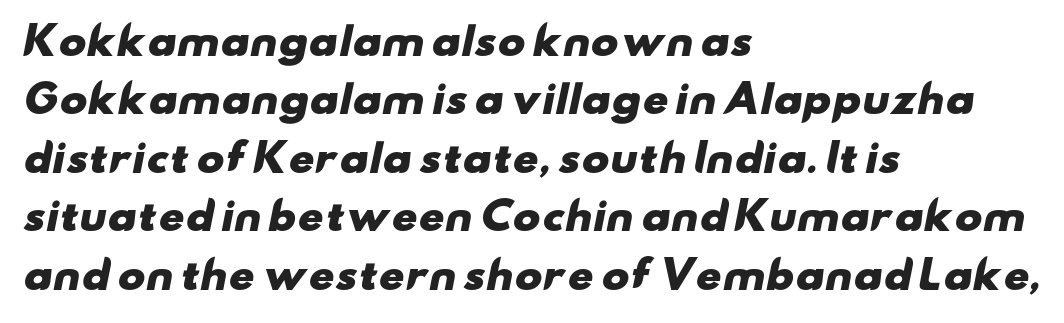
Check the space under the baseline: it is left empty. This rendering uses left alignment, leaving the right contour irregular. Varying glyph widths throughout — classic text-font behaviour. Classification — sans serif. The lines sit at an ordinary, default distance from one another. The passage shown is emphatically bold.
